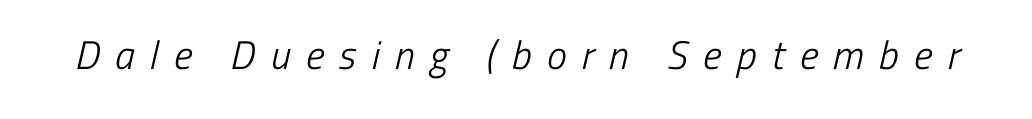
{"serif": "no", "bold": "no", "weight": "light", "width": "condensed", "stroke_contrast": "low", "x_height": "medium", "monospaced": "no", "underline": "no", "letter_spacing": "wide", "letter_spacing_em": 0.38, "glyph_px": 40}
